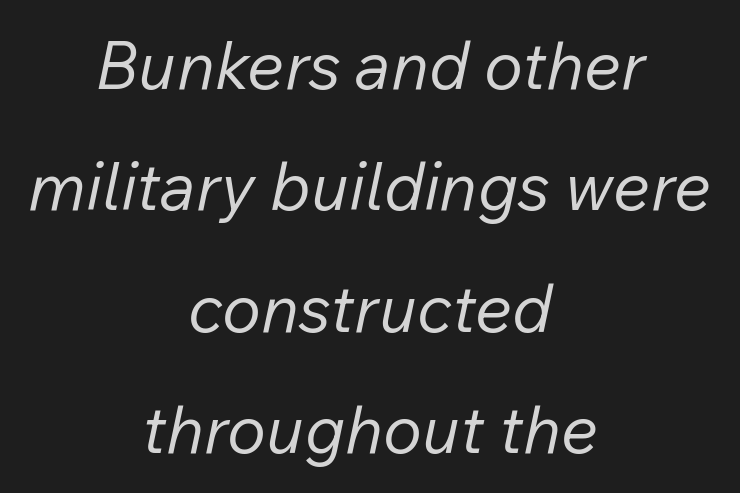
Q: Is the text bold? A: No.
Q: Is the text italic (slanted)? A: Yes, it leans right by about 12 degrees.
Q: Is the text underlined? A: No.
Q: How is the paragraph aligned? A: Centered.
Q: Is the spacing between letters normal or unusually wide? A: Normal.
Q: Width (condensed, normal, or wide)? A: Normal.
Q: Stroke contrast? A: Low.
Q: x-height? A: Medium.
Q: Monospaced? A: No.
